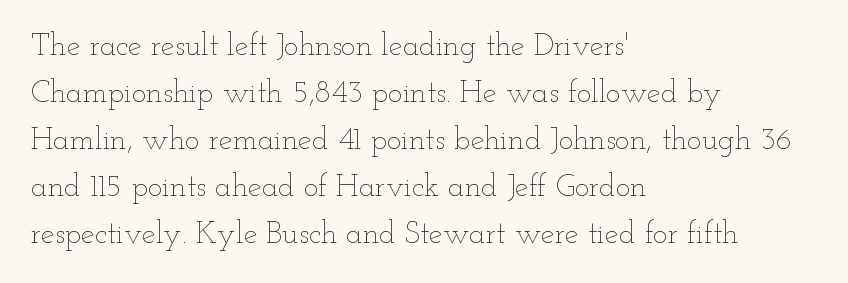
Q: Is the text bold? A: No.
Q: Is the text italic (slanted)? A: No, it is upright.
Q: Is the text underlined? A: No.
Q: How is the paragraph aligned? A: Left-aligned.
Q: Is the spacing between letters normal or unusually wide? A: Normal.
Q: Is the spacing between lines tight, normal or loose? A: Normal.
Q: Width (condensed, normal, or wide)? A: Wide.
Q: Stroke contrast? A: Low.
Q: x-height? A: Small.
Q: Monospaced? A: No.
